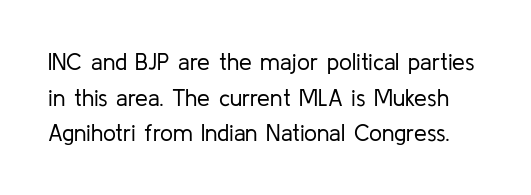
Q: Is the text bold? A: No.
Q: Is the text italic (slanted)? A: No, it is upright.
Q: Is the text underlined? A: No.
Q: Is the spacing between letters normal or unusually wide? A: Normal.
Q: Is the spacing between lines tight, normal or loose? A: Normal.
